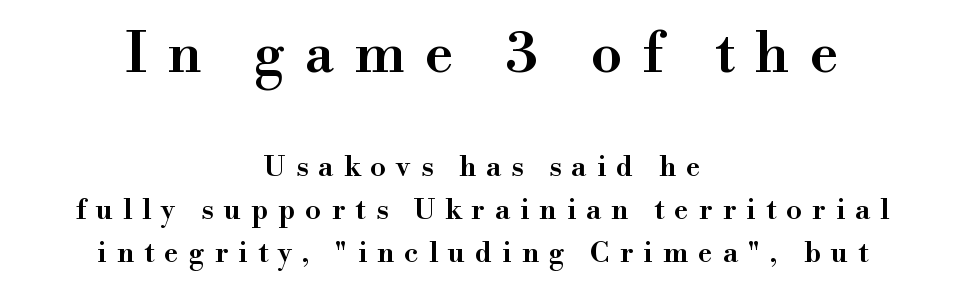
The space between consecutive lines is moderate. A student would notice the top passage is typeset larger than what follows. Short and long lines alike share a common midpoint. The foot of each line stays bare and open. The glyphs have the mass of a demibold cut, below bold. Classification — serif.
